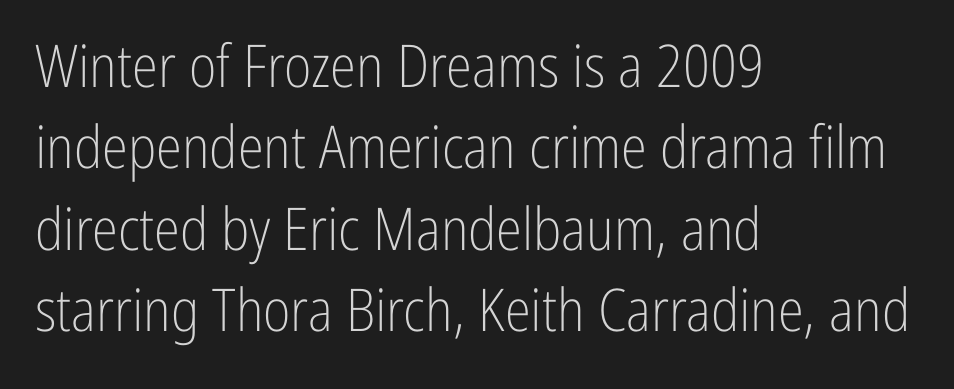
{"serif": "no", "italic": "no", "bold": "no", "weight": "light", "width": "condensed", "stroke_contrast": "low", "x_height": "medium", "monospaced": "no", "underline": "no", "align": "left", "line_spacing": "normal", "line_spacing_ratio": 1.38, "letter_spacing": "normal", "letter_spacing_em": 0.0, "glyph_px": 59}
